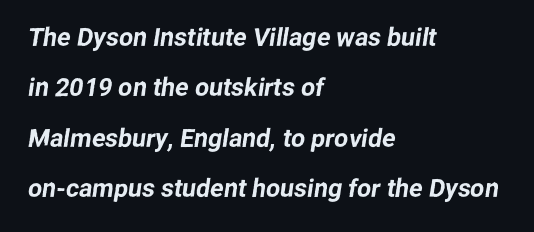
{"underline": "no", "align": "left", "line_spacing": "loose", "line_spacing_ratio": 2.02, "letter_spacing": "normal", "letter_spacing_em": 0.0, "glyph_px": 25}
